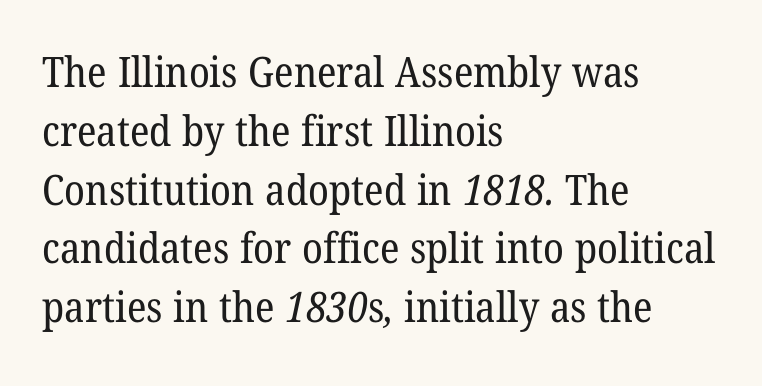
Q: Is the text bold? A: No.
Q: Is the typeface a serif or a sans-serif typeface? A: Serif.
Q: Is the text underlined? A: No.
Q: How is the paragraph aligned? A: Left-aligned.
Q: Is the spacing between letters normal or unusually wide? A: Normal.
Q: Is the spacing between lines tight, normal or loose? A: Normal.
Q: Width (condensed, normal, or wide)? A: Normal.
Q: Stroke contrast? A: Low.
Q: x-height? A: Medium.
Q: Monospaced? A: No.
